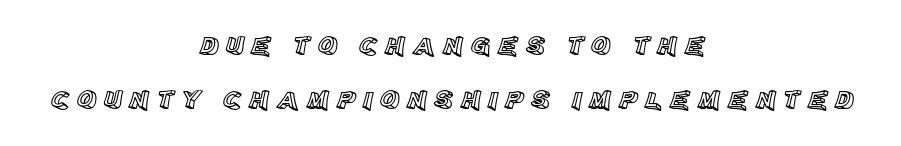
Q: Is the text italic (slanted)? A: Yes.
Q: Is the text underlined? A: No.
Q: How is the paragraph aligned? A: Centered.
Q: Is the spacing between letters normal or unusually wide? A: Unusually wide.
Q: Is the spacing between lines tight, normal or loose? A: Loose.
